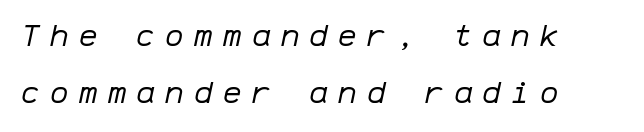
Q: Is the text bold? A: No.
Q: Is the text italic (slanted)? A: Yes, it leans right by about 12 degrees.
Q: Is the text underlined? A: No.
Q: How is the paragraph aligned? A: Left-aligned.
Q: Is the spacing between letters normal or unusually wide? A: Unusually wide.
Q: Width (condensed, normal, or wide)? A: Normal.
Q: Stroke contrast? A: Low.
Q: x-height? A: Medium.
Q: Monospaced? A: Yes.
